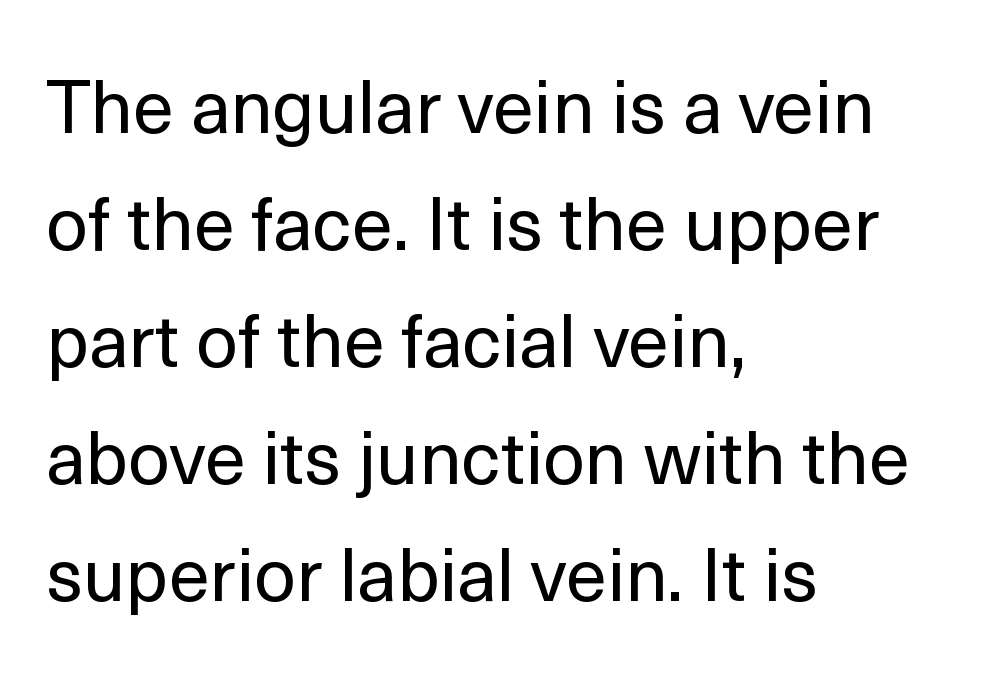
Lines of text with bare space underneath. Counters stay open thanks to moderate or lighter strokes. A typesetter would call this proportional, since set widths differ per character. The rows are spaced the way most documents space them.
